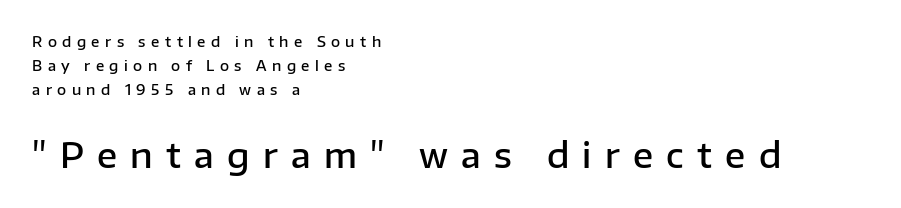
Q: Is the text bold? A: Semi-bold.
Q: Is the text italic (slanted)? A: No, it is upright.
Q: Is the typeface a serif or a sans-serif typeface? A: Sans-serif.
Q: Is the text underlined? A: No.
Q: How is the paragraph aligned? A: Left-aligned.
Q: Is the spacing between letters normal or unusually wide? A: Unusually wide.
Q: Which block of text is set in a larger size, the first (top) or the second (bottom)? A: The second (bottom) one.
Q: Width (condensed, normal, or wide)? A: Normal.
Q: Stroke contrast? A: Low.
Q: x-height? A: Medium.
Q: Monospaced? A: No.
